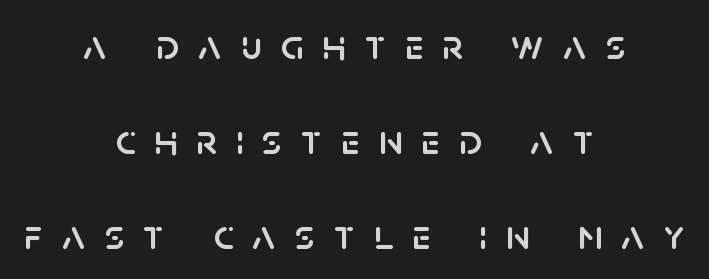
The type sits square on the baseline with zero lean. Examine the stroke ends and you'll find no serifs. The passage shown has open, widely tracked lettering throughout. Casual observation: everything's sitting right in the middle. Each letter keeps its own natural width here, so spacing adapts to shape.
